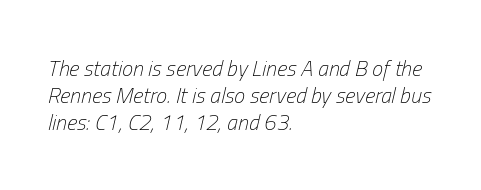
The image shows 22 px text type, italic (leaning right); set left-aligned, line spacing 1.22x, normal letter spacing, not underlined.
